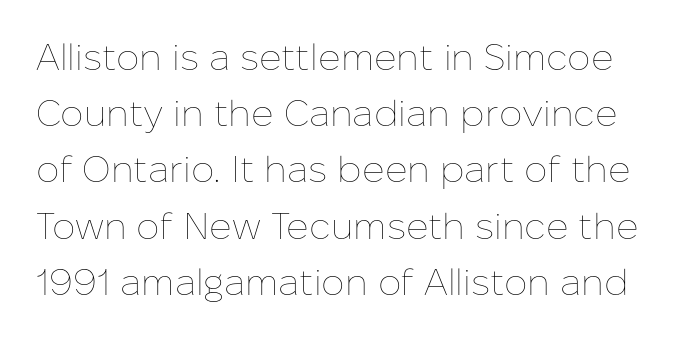
Q: Is the text bold? A: No.
Q: Is the text italic (slanted)? A: No, it is upright.
Q: Is the text underlined? A: No.
Q: Is the spacing between letters normal or unusually wide? A: Normal.
Q: Is the spacing between lines tight, normal or loose? A: Normal.
Q: Width (condensed, normal, or wide)? A: Normal.
Q: Stroke contrast? A: Low.
Q: x-height? A: Medium.
Q: Monospaced? A: No.
